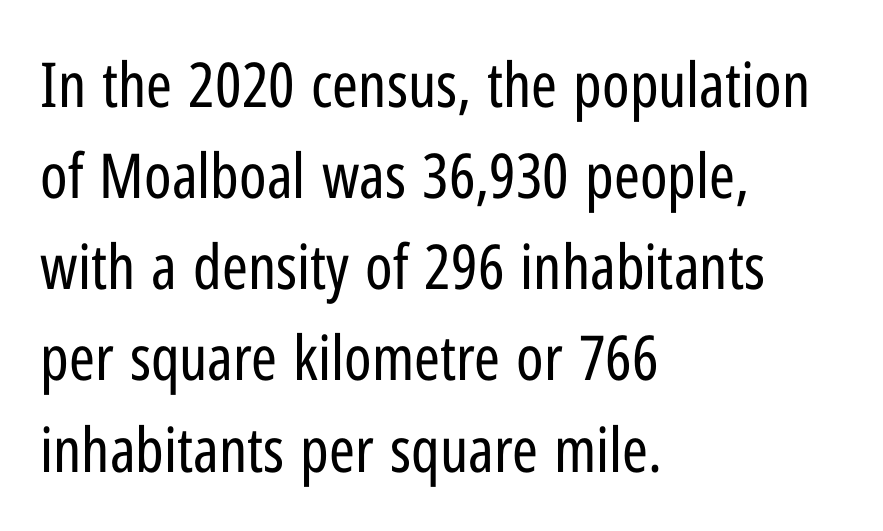
What kind of face is this? One without serifs — a sans. This rendering leaves character spacing at its baseline value. This is the regular roman posture of the typeface. Quick note: interline space is typical.
